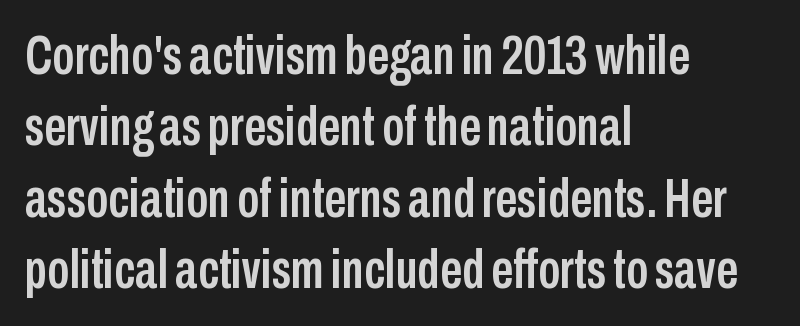
Q: Is the text italic (slanted)? A: No, it is upright.
Q: Is the typeface a serif or a sans-serif typeface? A: Sans-serif.
Q: Is the text underlined? A: No.
Q: How is the paragraph aligned? A: Left-aligned.
Q: Is the spacing between letters normal or unusually wide? A: Normal.
Q: Is the spacing between lines tight, normal or loose? A: Normal.
Q: Width (condensed, normal, or wide)? A: Condensed.
Q: Stroke contrast? A: Low.
Q: x-height? A: Medium.
Q: Monospaced? A: No.
